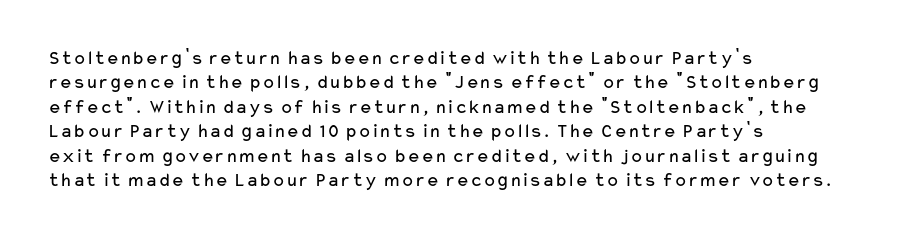
The image shows 20 px text type, upright; set left-aligned, line spacing 1.22x, normal letter spacing, not underlined.
